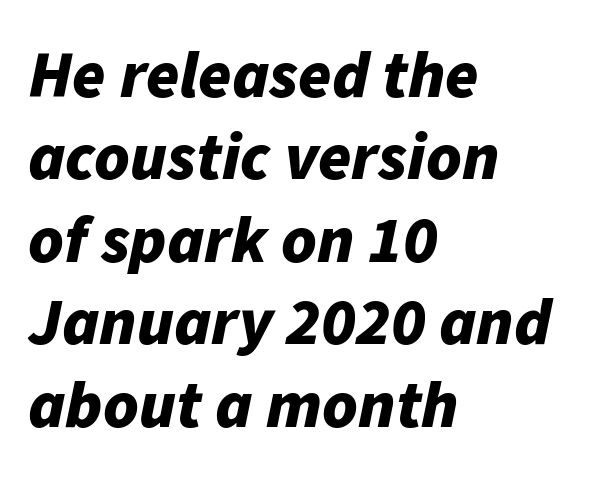
{"italic": "yes", "lean": "right", "slant_degrees": 11, "bold": "yes", "weight": "bold", "width": "normal", "stroke_contrast": "low", "x_height": "medium", "monospaced": "no", "underline": "no", "align": "left", "line_spacing_ratio": 1.23, "letter_spacing": "normal", "letter_spacing_em": 0.0, "glyph_px": 67}
